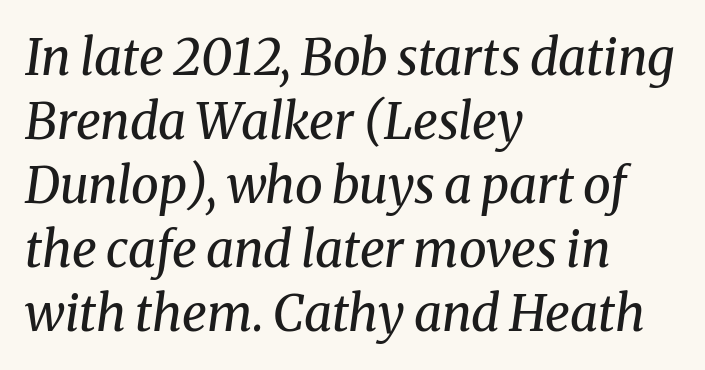
The image shows 50 px regular-weight serif type, italic (leaning right); set left-aligned, normal line spacing (1.28x), normal letter spacing, not underlined; medium stroke contrast and a medium x-height.
